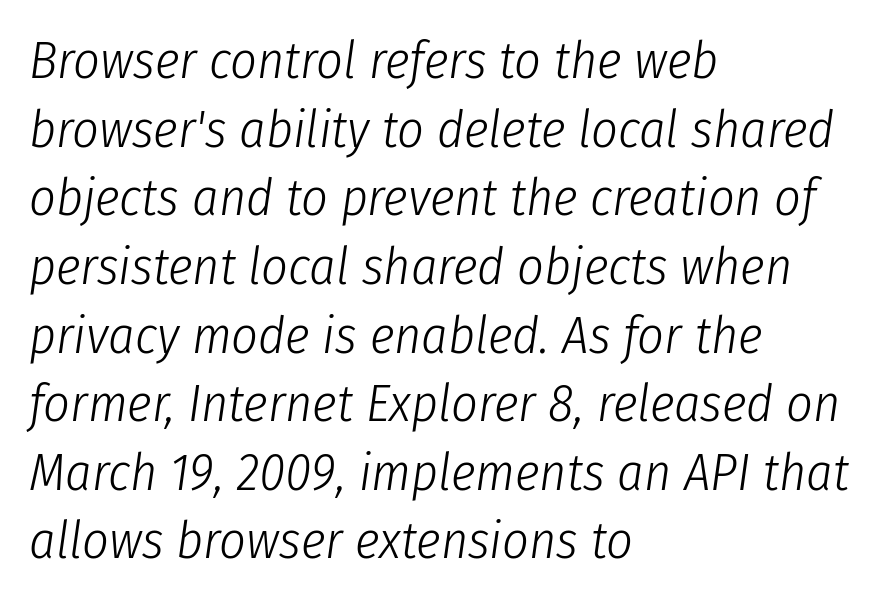
{"italic": "yes", "lean": "right", "slant_degrees": 8, "bold": "no", "weight": "light", "width": "condensed", "stroke_contrast": "low", "x_height": "medium", "monospaced": "no", "underline": "no", "align": "left", "line_spacing": "normal", "line_spacing_ratio": 1.32, "letter_spacing": "normal", "letter_spacing_em": 0.0, "glyph_px": 52}
